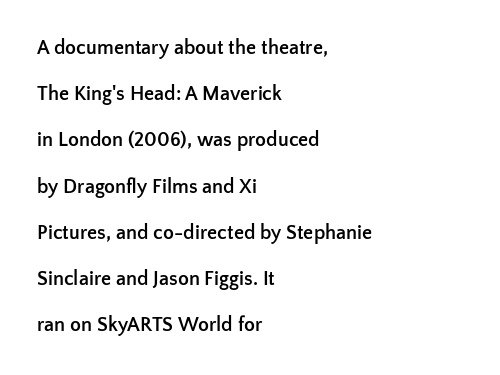
The image shows 20 px bold type, upright; set left-aligned, loose line spacing (2.31x), normal letter spacing, not underlined.
